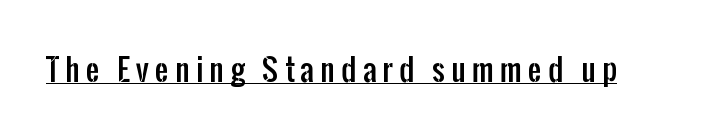
The image shows 30 px condensed sans-serif type, upright; set unusually wide letter spacing (+0.21 em), underlined; low stroke contrast and a medium x-height.
